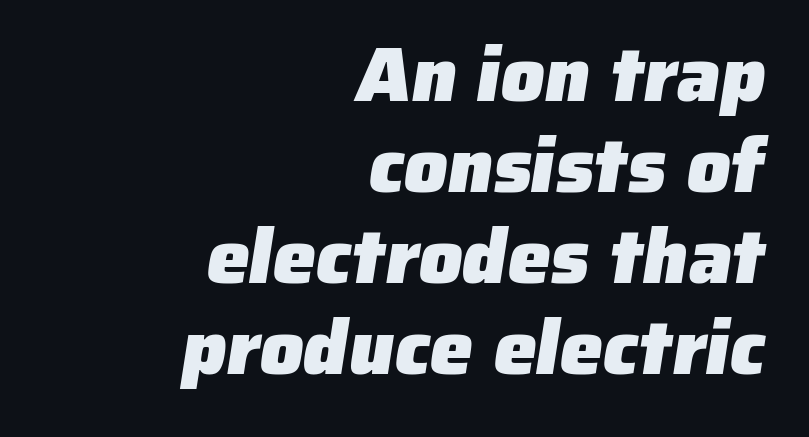
{"serif": "no", "bold": "yes", "weight": "heavy", "width": "normal", "stroke_contrast": "low", "x_height": "medium", "monospaced": "no", "underline": "no", "align": "right", "line_spacing_ratio": 1.18, "letter_spacing": "normal", "letter_spacing_em": 0.0, "glyph_px": 77}
